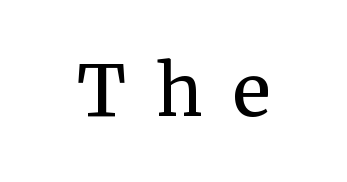
Is this a sans? No — the strokes have serifs. Decoration check: the copy has no underline. Character widths vary here, with narrow letters taking less room than wide ones. The type is letterspaced generously, with wide tracking. The font's upright variant was chosen for this text.
